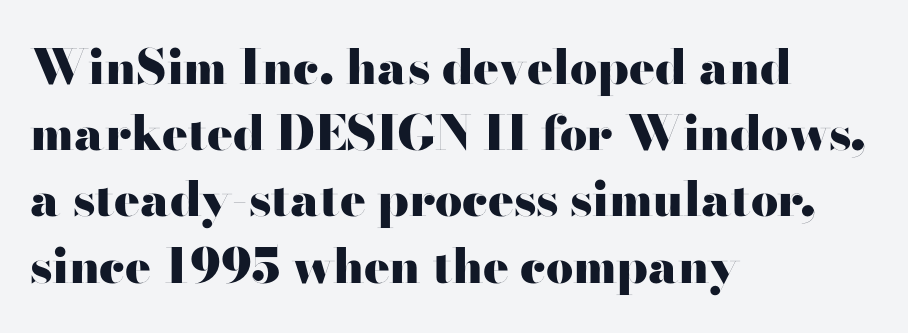
{"serif": "no", "italic": "no", "bold": "yes", "weight": "heavy", "width": "wide", "stroke_contrast": "high", "x_height": "small", "monospaced": "no", "underline": "no", "align": "left", "line_spacing": "normal", "line_spacing_ratio": 1.38, "letter_spacing": "normal", "letter_spacing_em": 0.0, "glyph_px": 48}
